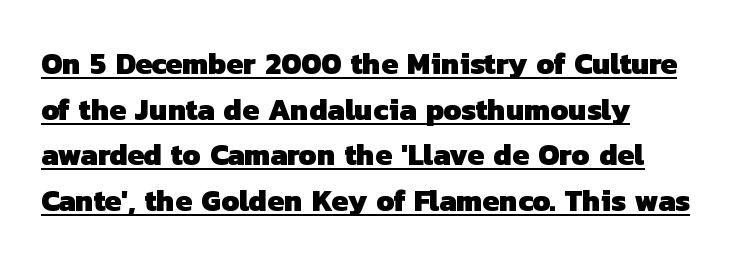
{"serif": "no", "bold": "yes", "weight": "heavy", "width": "normal", "stroke_contrast": "low", "x_height": "medium", "monospaced": "no", "underline": "yes", "align": "left", "line_spacing": "normal", "line_spacing_ratio": 1.52, "letter_spacing": "normal", "letter_spacing_em": 0.0, "glyph_px": 30}
